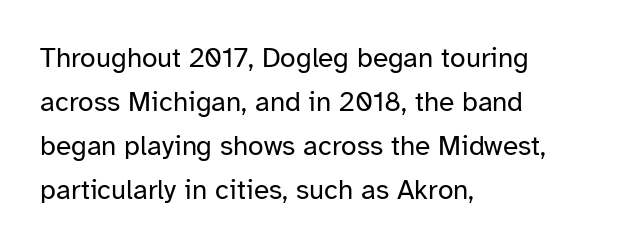
Unlike a traditional serif, this face leaves its strokes unadorned. Leftover space on each line is placed entirely after the last word. Is this a fixed-width face? No — the glyphs have proportional, varying widths. Has an underline been added? It has not. Style check: upright. Each stroke keeps to a modest, everyday thickness or less.
